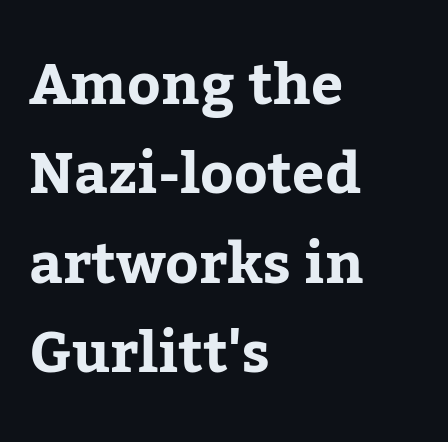
The image shows 57 px serif type, upright; set left-aligned, normal line spacing (1.57x), normal letter spacing, not underlined; low stroke contrast and a medium x-height.
